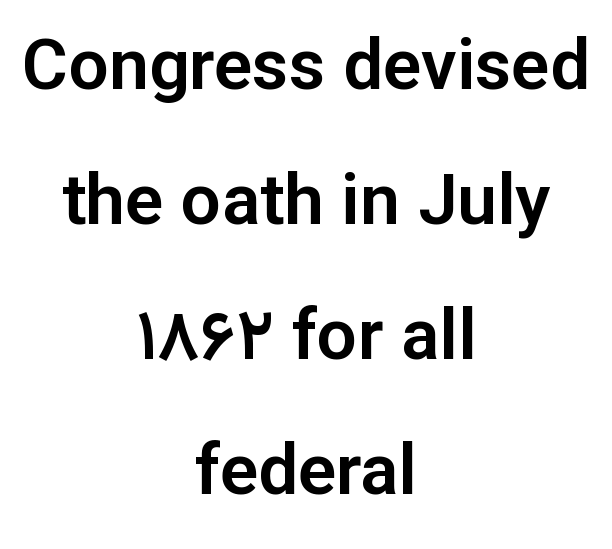
Vertically, the passage feels expansive, rows floating well apart. The lettering stays uniformly vertical, giving the passage a roman look. Each letter keeps its own natural width here, so spacing adapts to shape. A clean baseline with only descenders dipping below it. Does the type have serifs? No, each stem ends abruptly. The horizontal fit of the characters is conventional and even.
